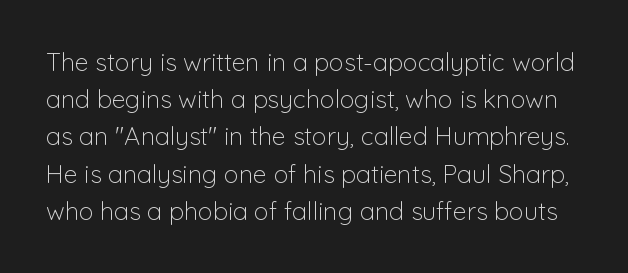
The line-height multiplier appears to be the usual default. Stroke thickness stays within the range of a standard reading face or lighter. If you drew a line through each stem, it would be perfectly vertical. The zone under the glyphs is completely vacant.
